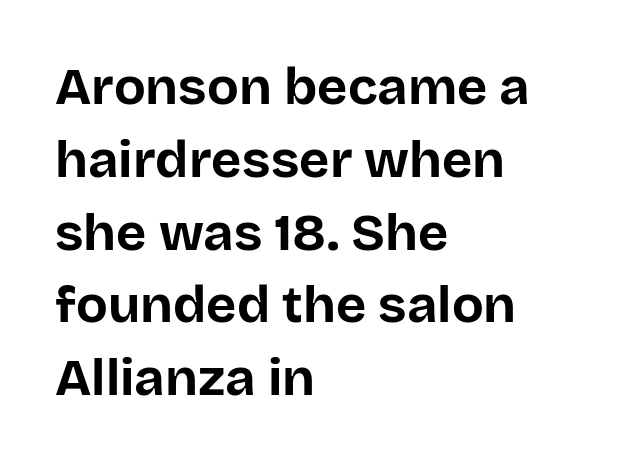
{"serif": "no", "italic": "no", "bold": "yes", "weight": "bold", "width": "normal", "stroke_contrast": "low", "x_height": "large", "monospaced": "no", "underline": "no", "align": "left", "line_spacing": "normal", "line_spacing_ratio": 1.4, "letter_spacing": "normal", "letter_spacing_em": 0.0, "glyph_px": 52}
